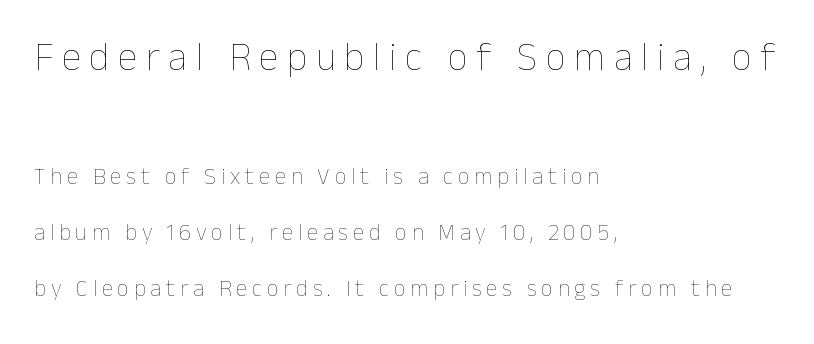
{"italic": "no", "bold": "no", "weight": "thin", "width": "normal", "stroke_contrast": "low", "x_height": "medium", "monospaced": "no", "underline": "no", "align": "left", "line_spacing": "loose", "line_spacing_ratio": 2.43, "letter_spacing": "wide", "letter_spacing_em": 0.21, "larger_block": "first", "size_ratio": 1.74, "glyph_px": 40}
